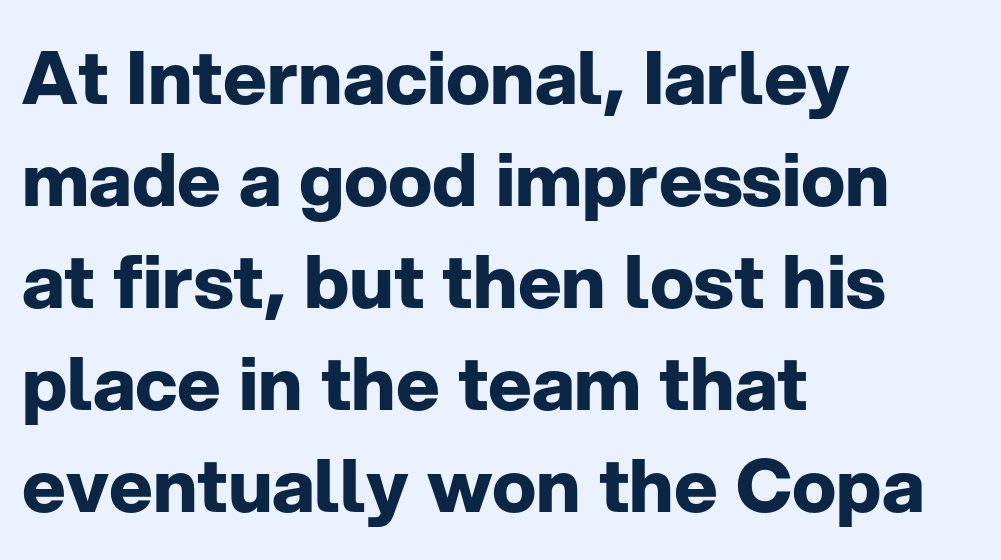
The image shows 74 px bold sans-serif type, upright; set left-aligned, normal line spacing (1.38x), normal letter spacing, not underlined; low stroke contrast and a medium x-height.
